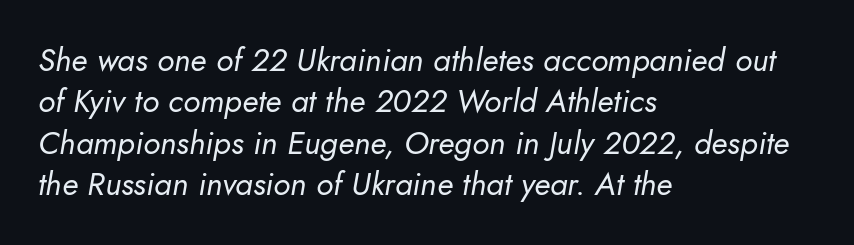
The image shows 32 px regular-weight type, italic (leaning right); set left-aligned, normal line spacing (1.29x), normal letter spacing, not underlined; low stroke contrast and a small x-height.
